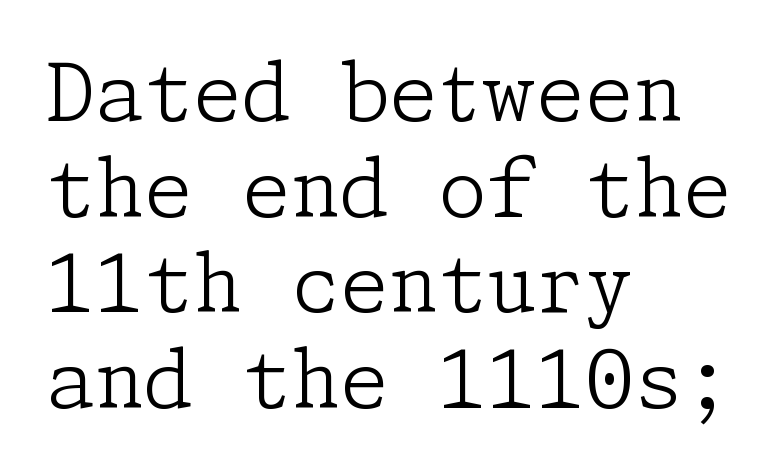
Default kerning and tracking; the words read as compact shapes. Ordinary non-slanted type is in use. Font category for this specimen: serif. The weight would be labelled regular, book, light, or lighter still.
